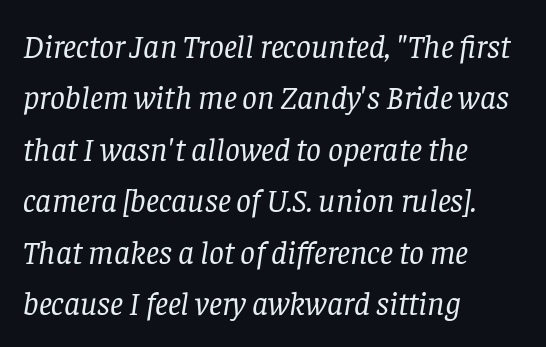
{"serif": "yes", "italic": "yes", "lean": "right", "slant_degrees": 8, "bold": "no", "weight": "regular", "width": "normal", "stroke_contrast": "low", "x_height": "large", "monospaced": "no", "underline": "no", "align": "left", "line_spacing": "normal", "line_spacing_ratio": 1.56, "letter_spacing": "normal", "letter_spacing_em": 0.0, "glyph_px": 33}
